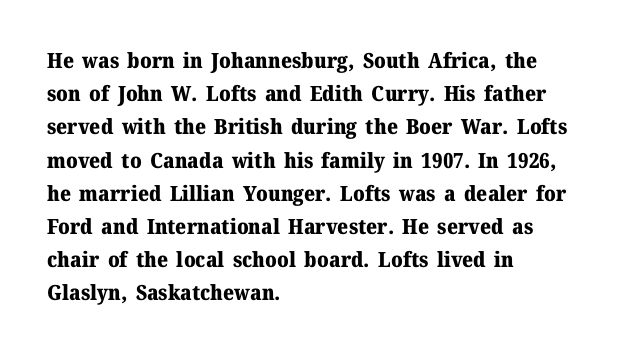
{"italic": "no", "bold": "yes", "underline": "no", "align": "left", "line_spacing": "normal", "line_spacing_ratio": 1.58, "letter_spacing": "normal", "letter_spacing_em": 0.0, "glyph_px": 21}
